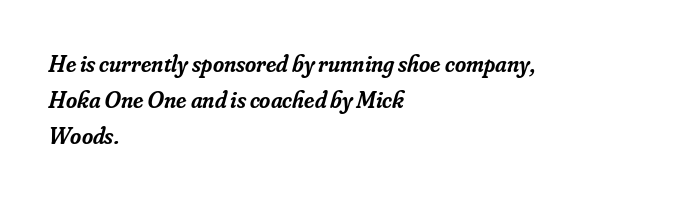
Q: Is the text bold? A: Semi-bold.
Q: Is the text italic (slanted)? A: Yes, it leans right by about 16 degrees.
Q: Is the text underlined? A: No.
Q: How is the paragraph aligned? A: Left-aligned.
Q: Is the spacing between letters normal or unusually wide? A: Normal.
Q: Is the spacing between lines tight, normal or loose? A: Normal.
